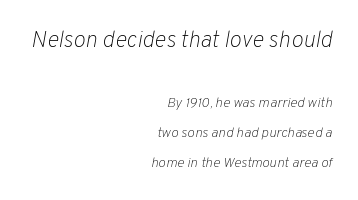
{"italic": "yes", "lean": "right", "slant_degrees": 10, "bold": "no", "underline": "no", "align": "right", "line_spacing": "loose", "line_spacing_ratio": 2.15, "letter_spacing": "normal", "letter_spacing_em": 0.0, "larger_block": "first", "size_ratio": 1.64, "glyph_px": 23}
